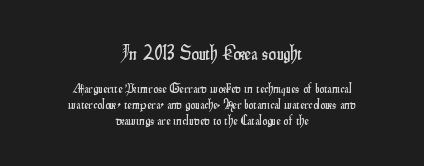
The image shows 21 px text type, upright; set centered, tight line spacing (1.15x), normal letter spacing, not underlined; the first (top) block is 1.5x larger.
